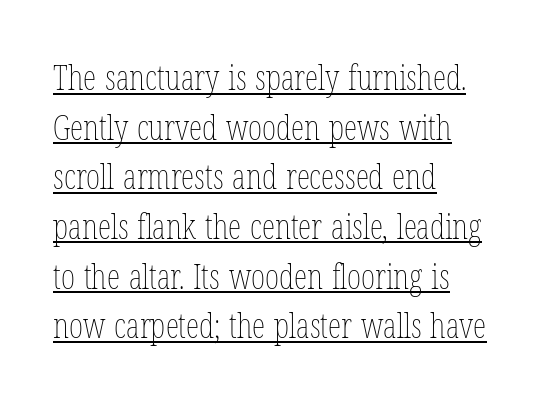
The image shows 34 px thin, condensed type, upright; set left-aligned, normal line spacing (1.46x), normal letter spacing, underlined; low stroke contrast and a medium x-height.
